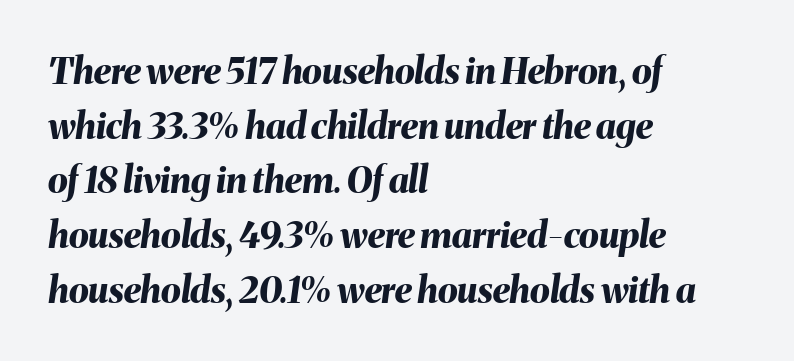
{"italic": "yes", "lean": "right", "slant_degrees": 8, "bold": "yes", "weight": "bold", "width": "normal", "stroke_contrast": "medium", "x_height": "medium", "monospaced": "no", "underline": "no", "align": "left", "line_spacing": "normal", "line_spacing_ratio": 1.52, "letter_spacing": "normal", "letter_spacing_em": 0.0, "glyph_px": 36}
